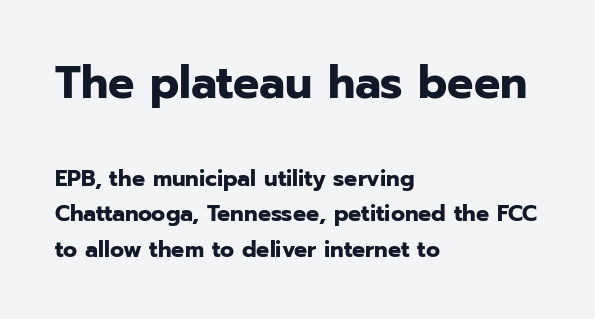
{"serif": "no", "italic": "no", "bold": "yes", "weight": "bold", "width": "normal", "stroke_contrast": "low", "x_height": "medium", "monospaced": "no", "underline": "no", "align": "left", "line_spacing": "normal", "line_spacing_ratio": 1.56, "letter_spacing": "normal", "letter_spacing_em": 0.0, "larger_block": "first", "size_ratio": 2.0, "glyph_px": 46}
